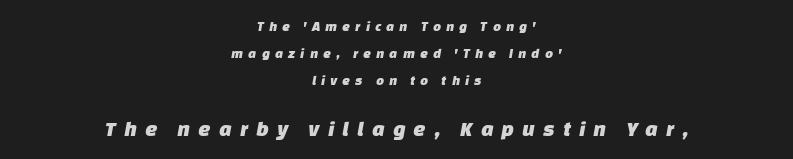
The space between consecutive lines is lavish. Descenders are the only things crossing below the line. Does the copy run flush right? No — it is centered line by line. Honestly, the letter spacing is so wide it's the main thing you notice.
